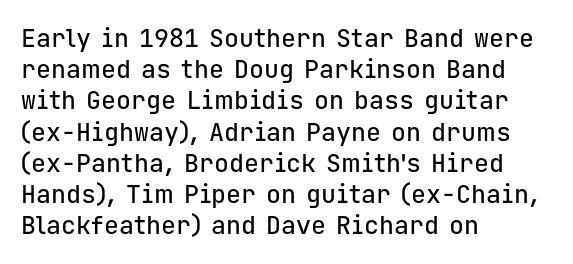
{"italic": "no", "underline": "no", "align": "left", "line_spacing": "normal", "line_spacing_ratio": 1.25, "letter_spacing": "normal", "letter_spacing_em": 0.0, "glyph_px": 25}
